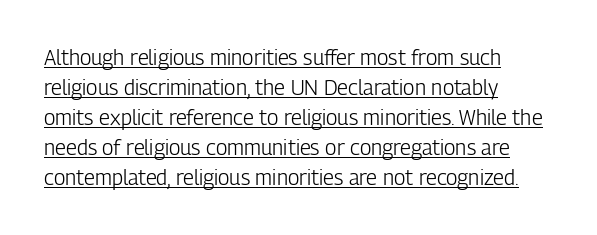
Q: Is the text bold? A: No.
Q: Is the text italic (slanted)? A: No, it is upright.
Q: Is the text underlined? A: Yes.
Q: How is the paragraph aligned? A: Left-aligned.
Q: Is the spacing between letters normal or unusually wide? A: Normal.
Q: Is the spacing between lines tight, normal or loose? A: Normal.
